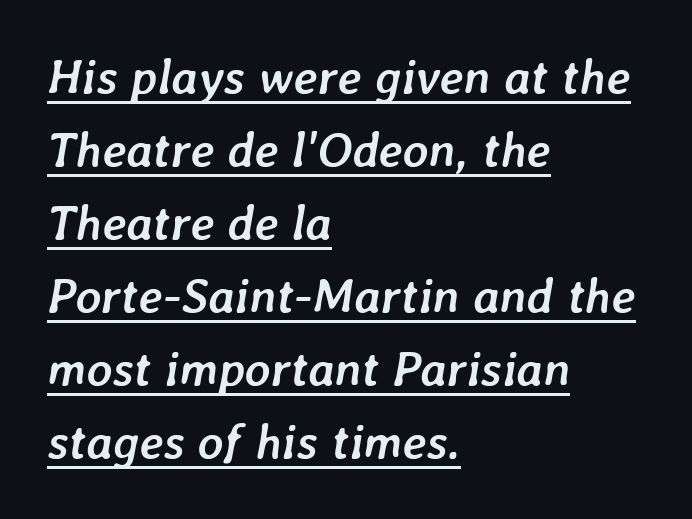
The image shows 49 px semibold type, italic (leaning right); set left-aligned, normal line spacing (1.49x), normal letter spacing, underlined; low stroke contrast and a medium x-height.
